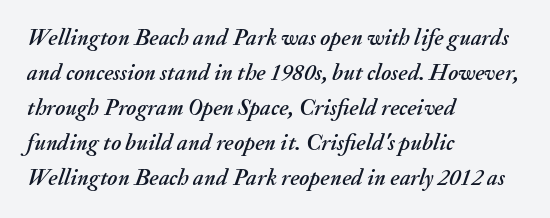
{"italic": "yes", "lean": "right", "slant_degrees": 20, "underline": "no", "align": "left", "line_spacing": "normal", "line_spacing_ratio": 1.52, "letter_spacing": "normal", "letter_spacing_em": 0.0, "glyph_px": 23}
